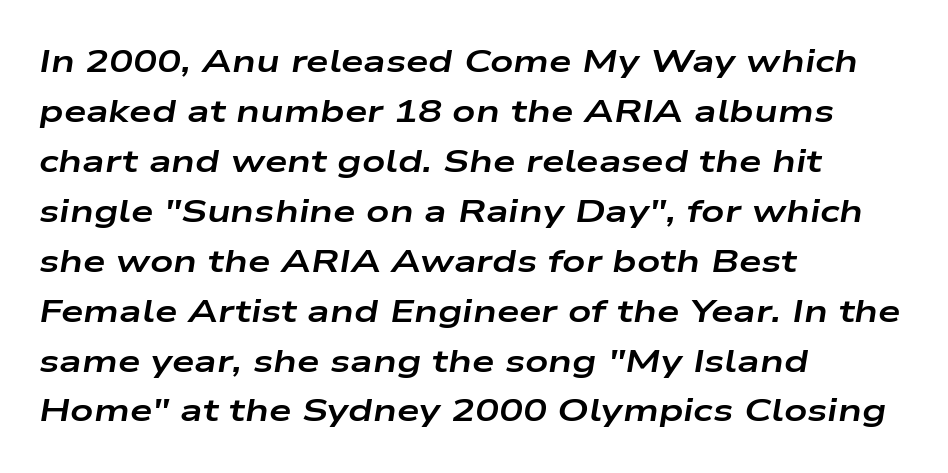
{"italic": "yes", "lean": "right", "slant_degrees": 9, "bold": "yes", "weight": "bold", "width": "wide", "stroke_contrast": "low", "x_height": "medium", "monospaced": "no", "underline": "no", "align": "left", "line_spacing": "normal", "line_spacing_ratio": 1.56, "letter_spacing": "normal", "letter_spacing_em": 0.0, "glyph_px": 32}
